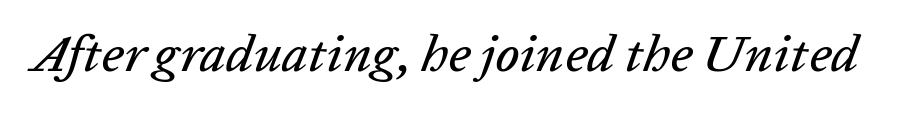
This sample has the flowing, uneven cadence of proportional lettering. Compared with ordinary roman type, these characters are visibly tilted. Nothing unusual about the tracking: characters are spaced as the font intends. Descender tails drop into unmarked territory.
